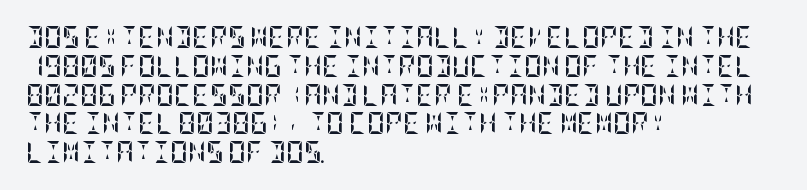
{"italic": "no", "bold": "yes", "underline": "no", "align": "left", "line_spacing": "normal", "line_spacing_ratio": 1.31, "letter_spacing": "normal", "letter_spacing_em": 0.0, "glyph_px": 22}
